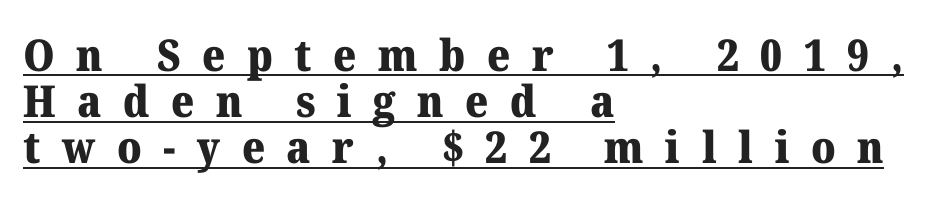
Varying glyph widths throughout — classic text-font behaviour. Serifs: yes, visible at the terminals of the letterforms. Is the letter spacing exaggerated? Yes — the characters are pushed far apart. Characters remain perfectly vertical along every line.
